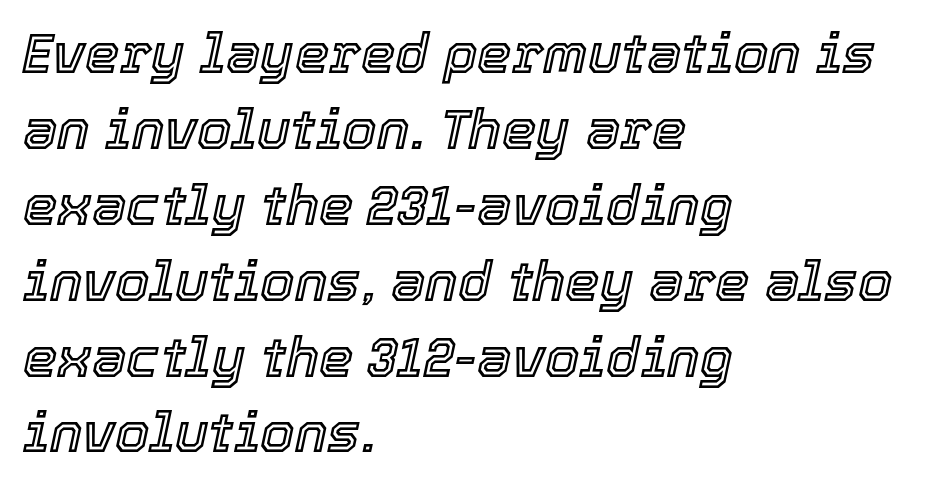
Q: Is the text italic (slanted)? A: Yes, it leans right by about 12 degrees.
Q: Is the text underlined? A: No.
Q: How is the paragraph aligned? A: Left-aligned.
Q: Is the spacing between letters normal or unusually wide? A: Normal.
Q: Is the spacing between lines tight, normal or loose? A: Normal.
Q: Width (condensed, normal, or wide)? A: Normal.
Q: x-height? A: Medium.
Q: Monospaced? A: No.
